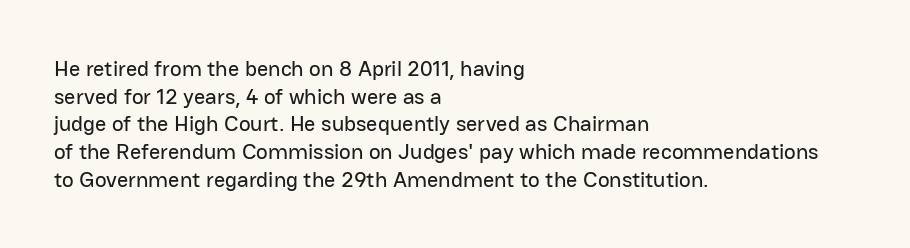
Regarding leading, the lines here are spaced in the standard way. The space beneath each line is pristine and unruled. Tracking value appears to be zero — textbook default spacing. The setting favours the left margin, as ordinary paragraphs usually do.
